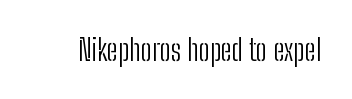
{"serif": "no", "italic": "no", "bold": "no", "weight": "light", "width": "condensed", "stroke_contrast": "low", "x_height": "medium", "monospaced": "no", "underline": "no", "letter_spacing": "normal", "letter_spacing_em": 0.0, "glyph_px": 30}
